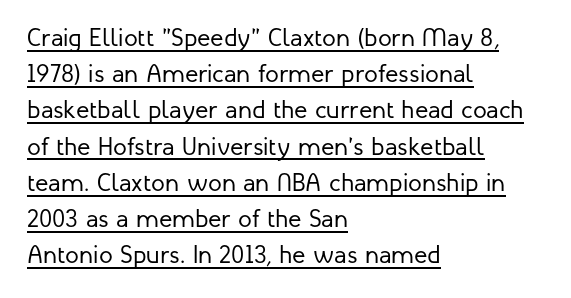
Every stem runs plumb, perpendicular to the baseline. You can see a thin bar hugging the bottom of the glyphs. The rendering keeps characters at their native spacing. A classic flush-left, rag-right setting is used for this passage.
